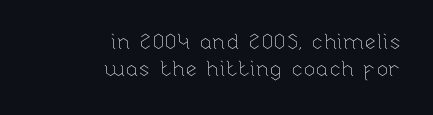
Q: Is the text bold? A: No.
Q: Is the text italic (slanted)? A: No, it is upright.
Q: Is the text underlined? A: No.
Q: How is the paragraph aligned? A: Right-aligned.
Q: Is the spacing between letters normal or unusually wide? A: Normal.
